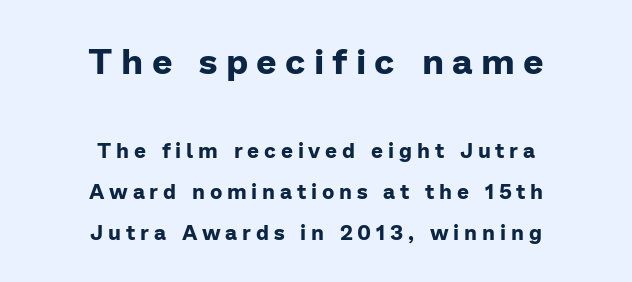
{"serif": "no", "italic": "no", "bold": "yes", "weight": "bold", "width": "normal", "stroke_contrast": "low", "x_height": "medium", "monospaced": "no", "underline": "no", "align": "center", "line_spacing": "loose", "line_spacing_ratio": 1.95, "letter_spacing": "wide", "letter_spacing_em": 0.23, "larger_block": "first", "size_ratio": 1.71, "glyph_px": 36}
